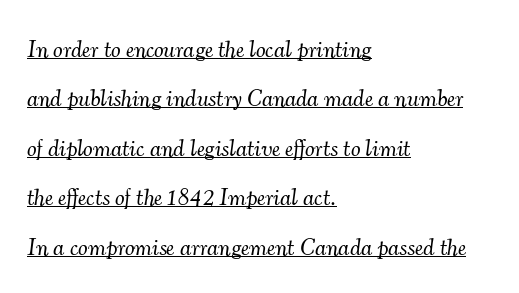
The image shows 24 px text type, italic (leaning right); set left-aligned, loose line spacing (2.06x), normal letter spacing, underlined.
